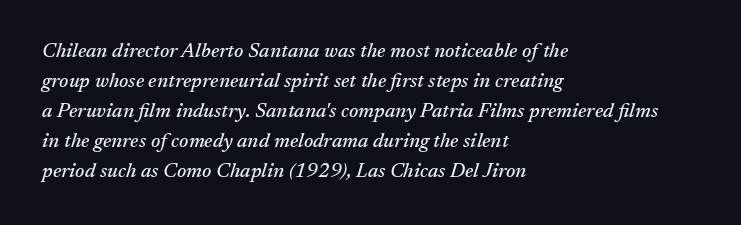
{"italic": "yes", "lean": "right", "slant_degrees": 17, "underline": "no", "align": "left", "line_spacing": "normal", "line_spacing_ratio": 1.5, "letter_spacing": "normal", "letter_spacing_em": 0.0, "glyph_px": 20}
